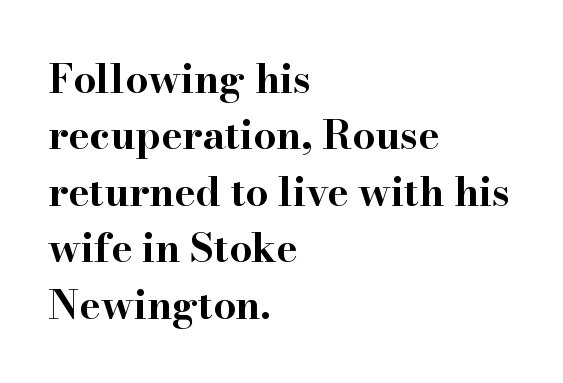
{"serif": "yes", "italic": "no", "bold": "yes", "weight": "bold", "width": "wide", "stroke_contrast": "high", "x_height": "small", "monospaced": "no", "underline": "no", "align": "left", "line_spacing": "normal", "line_spacing_ratio": 1.41, "letter_spacing": "normal", "letter_spacing_em": 0.0, "glyph_px": 40}
